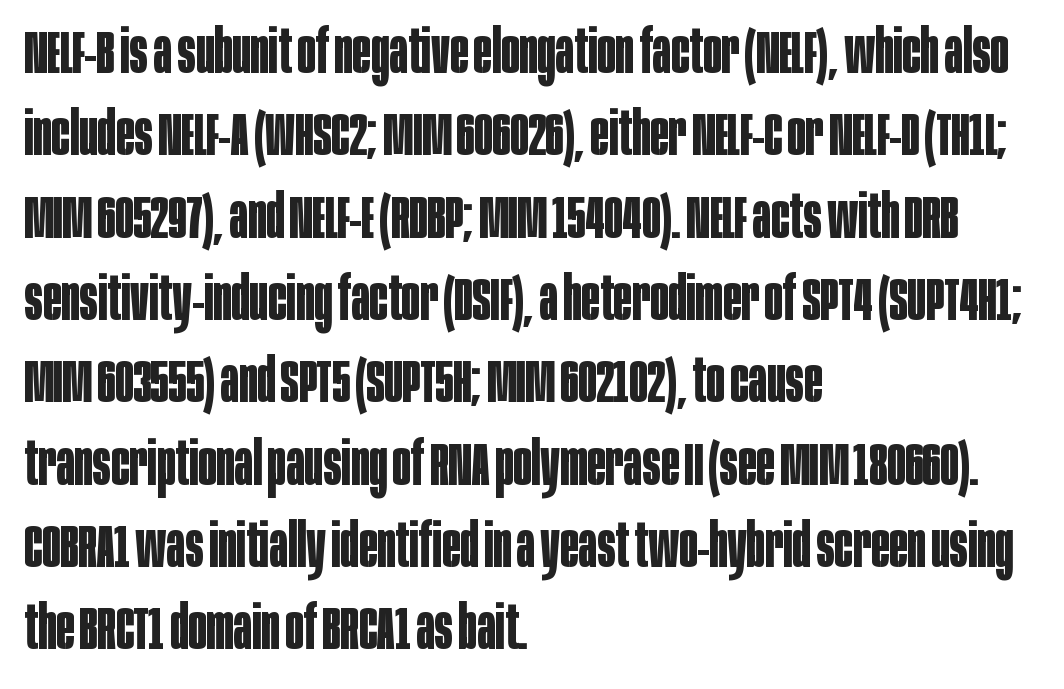
{"serif": "no", "italic": "no", "bold": "yes", "weight": "bold", "width": "condensed", "stroke_contrast": "low", "x_height": "large", "monospaced": "no", "underline": "no", "align": "left", "line_spacing": "normal", "line_spacing_ratio": 1.35, "letter_spacing": "normal", "letter_spacing_em": 0.0, "glyph_px": 61}
